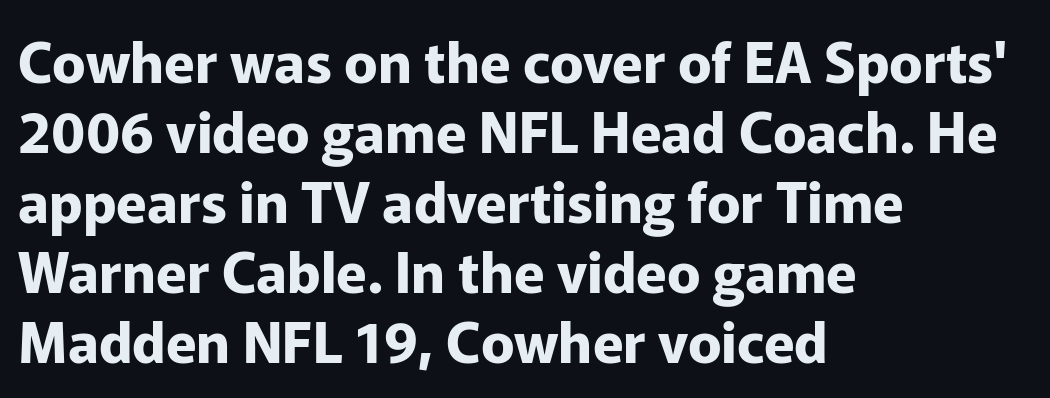
Q: Is the text bold? A: Yes.
Q: Is the text italic (slanted)? A: No, it is upright.
Q: Is the typeface a serif or a sans-serif typeface? A: Sans-serif.
Q: Is the text underlined? A: No.
Q: How is the paragraph aligned? A: Left-aligned.
Q: Is the spacing between letters normal or unusually wide? A: Normal.
Q: Is the spacing between lines tight, normal or loose? A: Normal.
Q: Width (condensed, normal, or wide)? A: Normal.
Q: Stroke contrast? A: Low.
Q: x-height? A: Medium.
Q: Monospaced? A: No.
